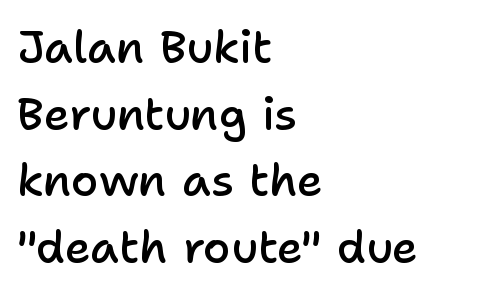
Q: Is the text bold? A: Semi-bold.
Q: Is the text italic (slanted)? A: No, it is upright.
Q: Is the typeface a serif or a sans-serif typeface? A: Sans-serif.
Q: Is the text underlined? A: No.
Q: How is the paragraph aligned? A: Left-aligned.
Q: Is the spacing between letters normal or unusually wide? A: Normal.
Q: Is the spacing between lines tight, normal or loose? A: Normal.
Q: Width (condensed, normal, or wide)? A: Normal.
Q: Stroke contrast? A: Low.
Q: x-height? A: Medium.
Q: Monospaced? A: No.
